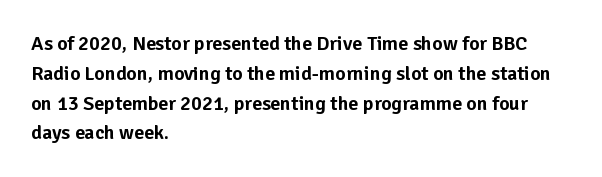
The image shows 20 px text type, upright; set left-aligned, normal line spacing (1.49x), normal letter spacing, not underlined.
